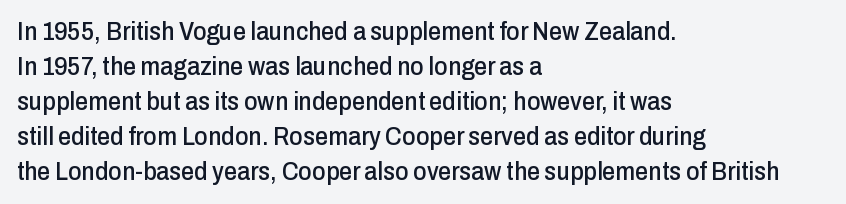
The image shows 26 px text type, upright; set left-aligned, normal line spacing (1.35x), normal letter spacing, not underlined.
